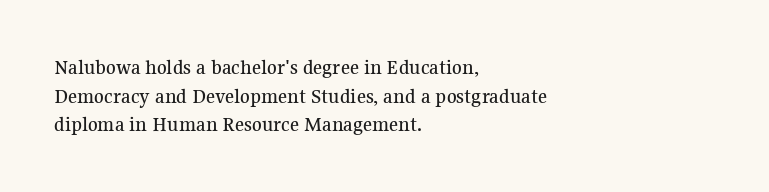
The image shows 22 px text type, upright; set left-aligned, normal line spacing (1.3x), normal letter spacing, not underlined.
